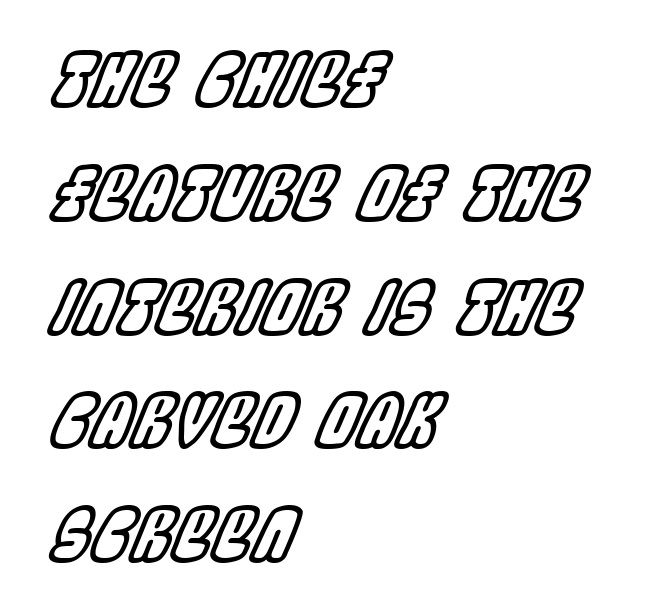
{"italic": "yes", "lean": "right", "slant_degrees": 22, "width": "condensed", "x_height": "large", "monospaced": "no", "underline": "no", "align": "left", "line_spacing": "normal", "line_spacing_ratio": 1.58, "letter_spacing": "normal", "letter_spacing_em": 0.0, "glyph_px": 72}
